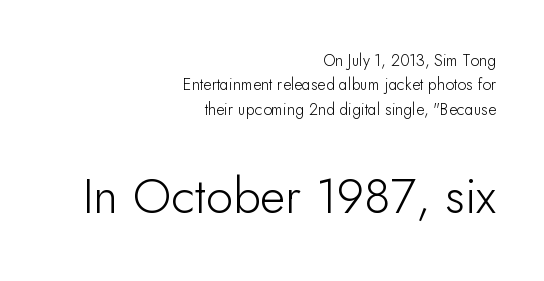
{"serif": "no", "italic": "no", "width": "normal", "stroke_contrast": "low", "x_height": "small", "monospaced": "no", "underline": "no", "align": "right", "line_spacing": "normal", "line_spacing_ratio": 1.52, "letter_spacing": "normal", "letter_spacing_em": 0.0, "larger_block": "second", "size_ratio": 3.06, "glyph_px": 49}
